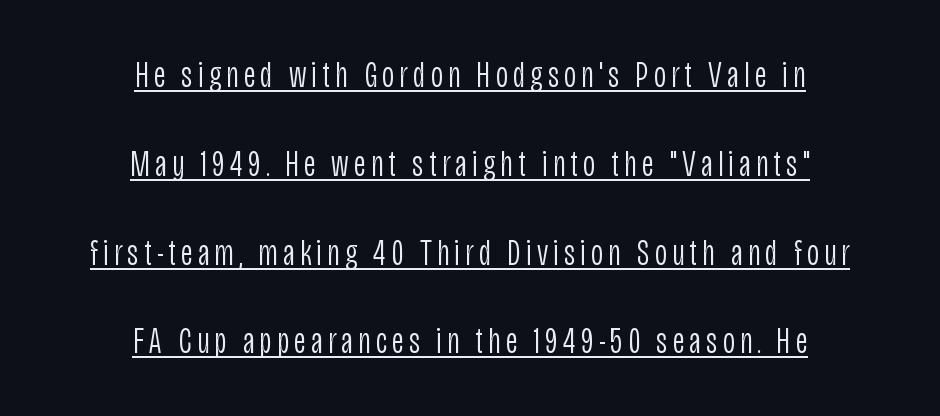
The image shows 37 px light, condensed sans-serif type, upright; set centered, loose line spacing (2.4x), underlined; low stroke contrast and a large x-height.
